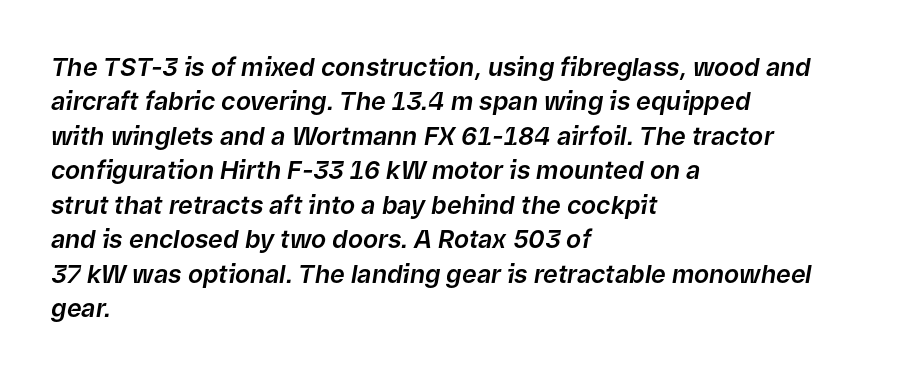
The image shows 25 px text type, italic (leaning right); set left-aligned, normal line spacing (1.38x), normal letter spacing, not underlined.
